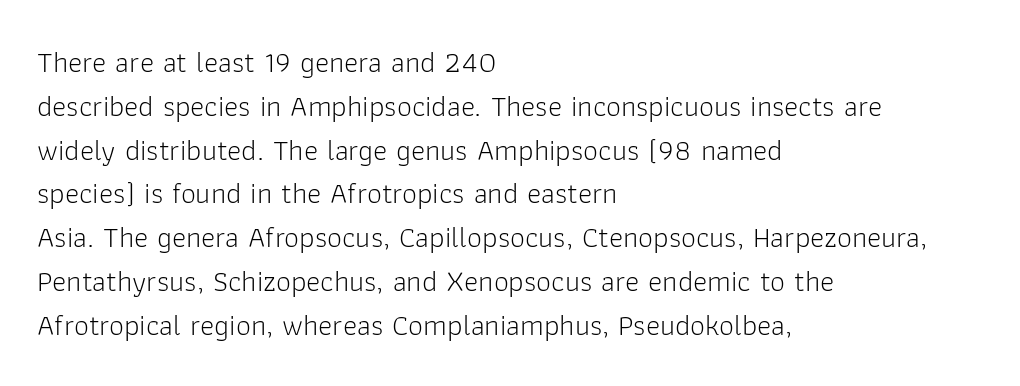
{"serif": "no", "italic": "no", "bold": "no", "weight": "light", "width": "normal", "stroke_contrast": "low", "x_height": "medium", "monospaced": "no", "underline": "no", "align": "left", "line_spacing": "normal", "line_spacing_ratio": 1.46, "letter_spacing": "normal", "letter_spacing_em": 0.0, "glyph_px": 30}
